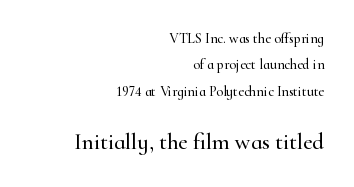
The paragraph has a hard right edge and a soft left edge. Posture: straight, roman, zero tilt. Visually, the bottom section dominates because its glyphs are scaled up. Rule under the text: the space is simply empty. Observe the ordinary spacing: letters are neighbours, not strangers.
